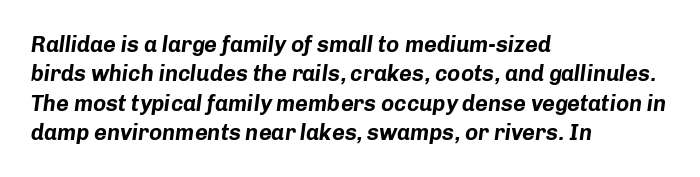
The image shows 22 px bold type, italic (leaning right); set left-aligned, normal line spacing (1.33x), normal letter spacing, not underlined.
